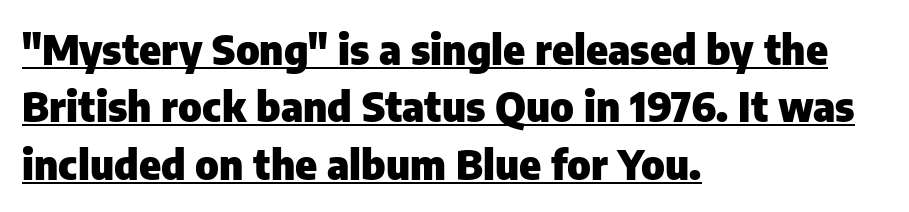
{"serif": "no", "italic": "no", "bold": "yes", "weight": "heavy", "width": "normal", "stroke_contrast": "low", "x_height": "medium", "monospaced": "no", "underline": "yes", "align": "left", "line_spacing": "normal", "line_spacing_ratio": 1.4, "letter_spacing": "normal", "letter_spacing_em": 0.0, "glyph_px": 41}
